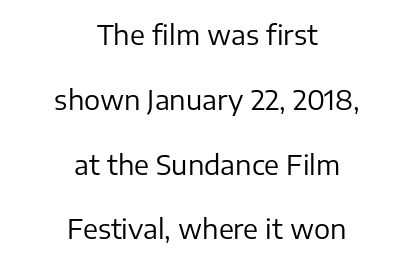
{"italic": "no", "bold": "no", "underline": "no", "align": "center", "line_spacing": "loose", "line_spacing_ratio": 2.4, "letter_spacing": "normal", "letter_spacing_em": 0.0, "glyph_px": 27}
